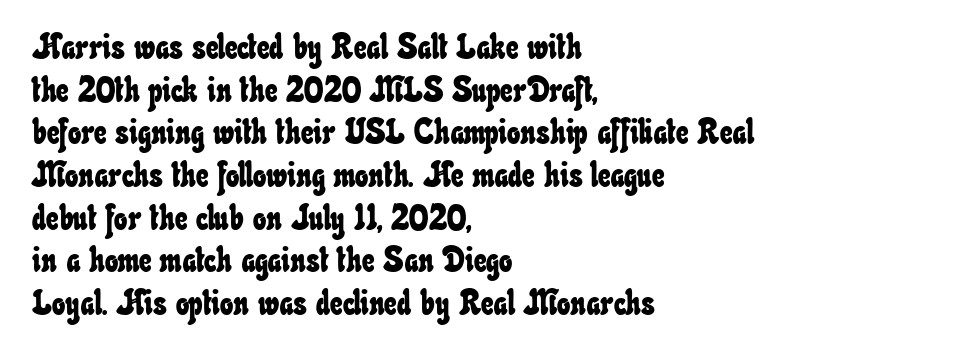
Q: Is the text underlined? A: No.
Q: How is the paragraph aligned? A: Left-aligned.
Q: Is the spacing between letters normal or unusually wide? A: Normal.
Q: Width (condensed, normal, or wide)? A: Condensed.
Q: Stroke contrast? A: Low.
Q: x-height? A: Small.
Q: Monospaced? A: No.
